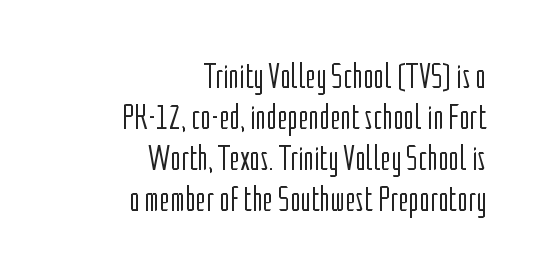
Q: Is the text bold? A: No.
Q: Is the text italic (slanted)? A: No, it is upright.
Q: Is the typeface a serif or a sans-serif typeface? A: Sans-serif.
Q: Is the text underlined? A: No.
Q: How is the paragraph aligned? A: Right-aligned.
Q: Is the spacing between letters normal or unusually wide? A: Normal.
Q: Is the spacing between lines tight, normal or loose? A: Tight.
Q: Width (condensed, normal, or wide)? A: Condensed.
Q: Stroke contrast? A: Low.
Q: x-height? A: Medium.
Q: Monospaced? A: No.
